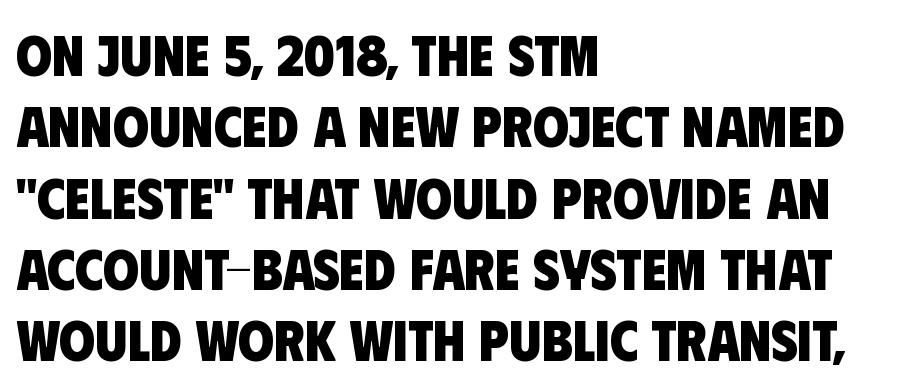
The face used here is rendered with its standard letterfit. The rendering anchors every line to the left-hand side. The passage shown is emphatically bold. The passage shown is typed in a proportional face where columns would drift. The foot of each line stays bare and open. The font family rendered here belongs to the sans-serif group.
